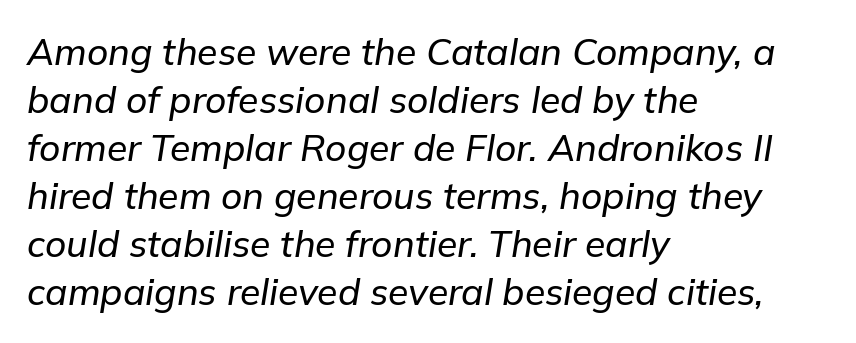
Q: Is the text italic (slanted)? A: Yes, it leans right by about 9 degrees.
Q: Is the text underlined? A: No.
Q: How is the paragraph aligned? A: Left-aligned.
Q: Is the spacing between letters normal or unusually wide? A: Normal.
Q: Is the spacing between lines tight, normal or loose? A: Normal.
Q: Width (condensed, normal, or wide)? A: Normal.
Q: Stroke contrast? A: Low.
Q: x-height? A: Medium.
Q: Monospaced? A: No.
